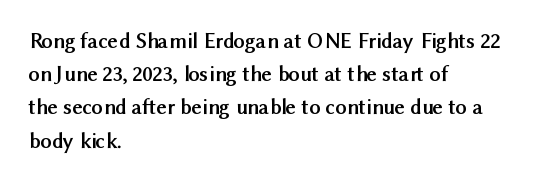
The image shows 22 px bold type, upright; set left-aligned, normal line spacing (1.51x), normal letter spacing, not underlined.
